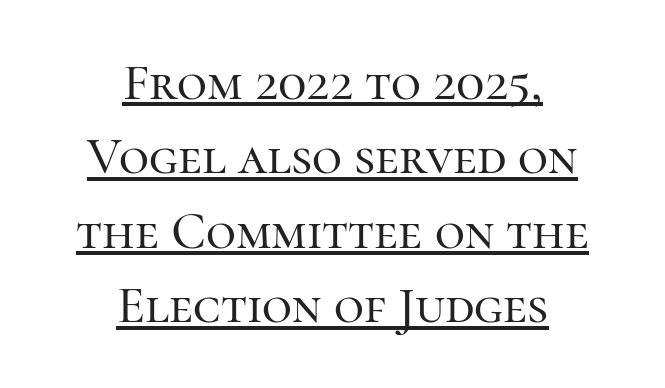
{"serif": "yes", "italic": "no", "width": "normal", "stroke_contrast": "high", "x_height": "medium", "monospaced": "no", "underline": "yes", "align": "center", "line_spacing": "normal", "line_spacing_ratio": 1.43, "letter_spacing": "normal", "letter_spacing_em": 0.0, "glyph_px": 52}
